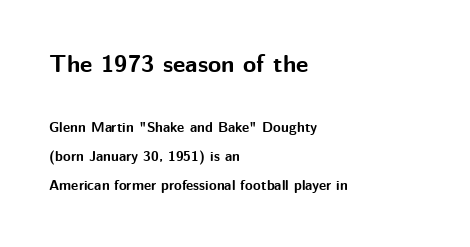
Q: Is the text bold? A: Yes.
Q: Is the text italic (slanted)? A: No, it is upright.
Q: Is the text underlined? A: No.
Q: How is the paragraph aligned? A: Left-aligned.
Q: Is the spacing between letters normal or unusually wide? A: Normal.
Q: Is the spacing between lines tight, normal or loose? A: Loose.
Q: Which block of text is set in a larger size, the first (top) or the second (bottom)? A: The first (top) one.
